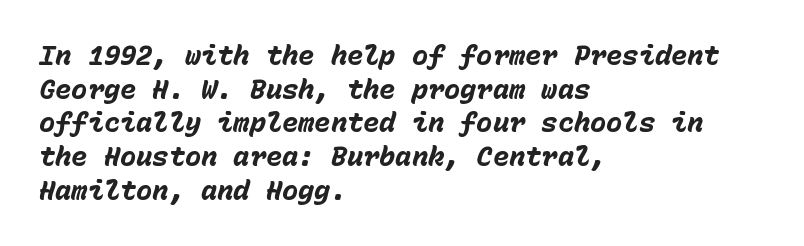
Tracking value appears to be zero — textbook default spacing. Does the leading feel generous? No, just average. When letters slant like this, we call the style italic. The passage shown is not underscored anywhere. Notice how thick the strokes are: this is what a full bold looks like. A student would call this left alignment; a typographer would say flush left, rag right.
